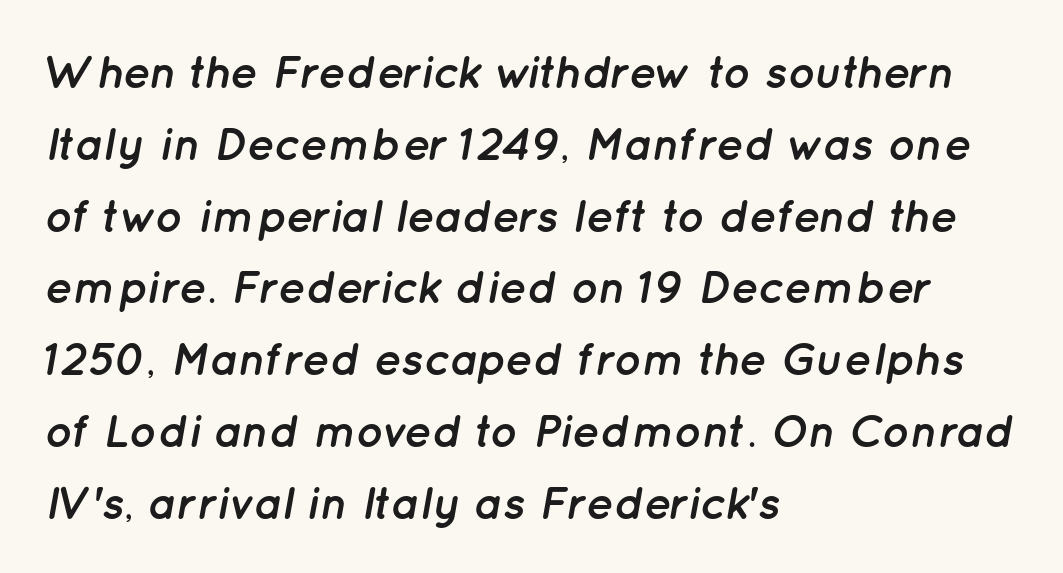
{"italic": "yes", "lean": "right", "slant_degrees": 12, "bold": "yes", "weight": "semibold", "width": "normal", "stroke_contrast": "low", "x_height": "medium", "monospaced": "no", "underline": "no", "align": "left", "line_spacing": "normal", "line_spacing_ratio": 1.56, "letter_spacing": "normal", "letter_spacing_em": 0.0, "glyph_px": 46}
